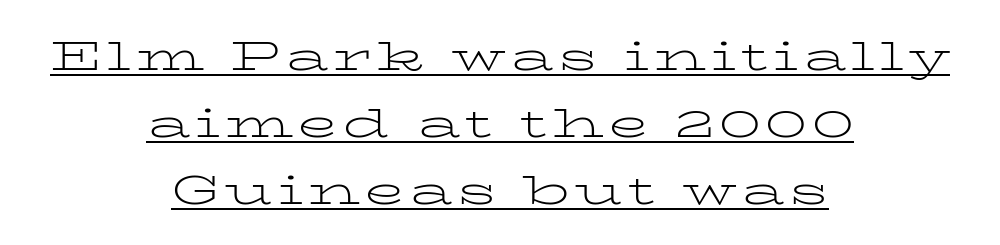
The image shows 41 px light, wide serif type, upright; set centered, normal line spacing (1.63x), underlined; low stroke contrast and a medium x-height.
